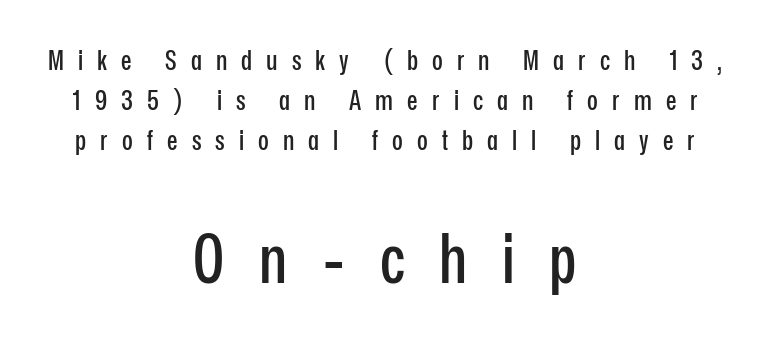
{"serif": "no", "italic": "no", "width": "condensed", "stroke_contrast": "low", "x_height": "medium", "monospaced": "no", "underline": "no", "align": "center", "line_spacing": "normal", "line_spacing_ratio": 1.42, "letter_spacing": "wide", "letter_spacing_em": 0.5, "larger_block": "second", "size_ratio": 2.46, "glyph_px": 69}
